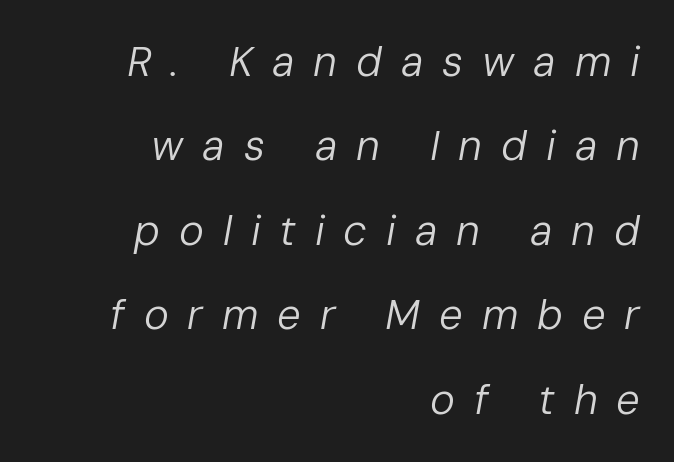
The image shows 42 px regular-weight type, italic (leaning right); set right-aligned, loose line spacing (2.01x), unusually wide letter spacing (+0.45 em), not underlined; low stroke contrast and a medium x-height.
